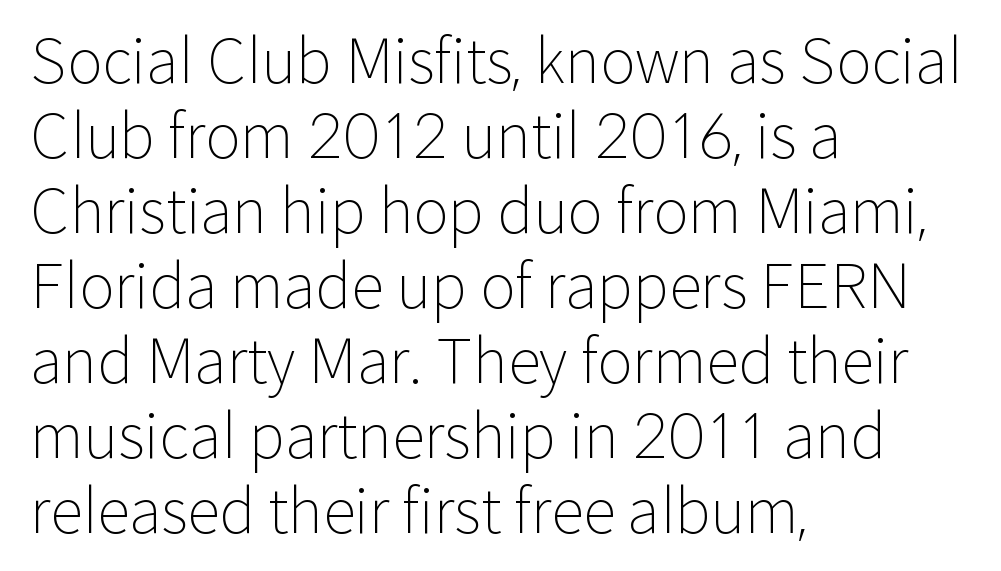
The image shows 60 px light sans-serif type, upright; set left-aligned, normal line spacing (1.25x), normal letter spacing, not underlined; low stroke contrast and a medium x-height.
